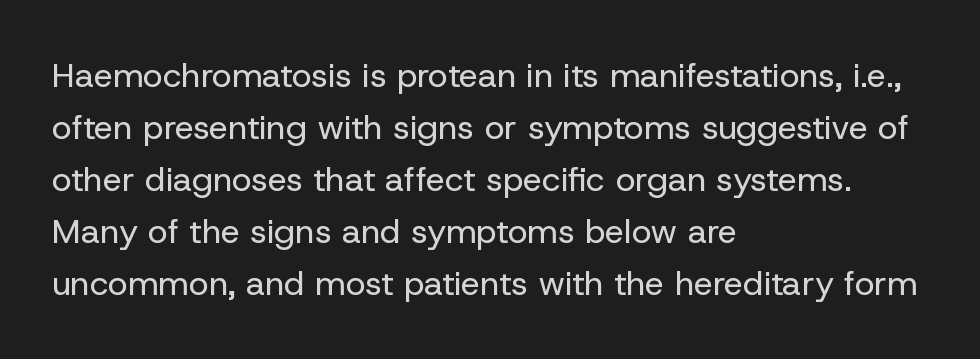
Check where the strokes stop: nothing finishes them off — pure sans. Typeset ragged right — the left edge is the straight one. The weight would be labelled regular, book, light, or lighter still. The passage shown is typed in a proportional face where columns would drift. Posture: upright roman.
